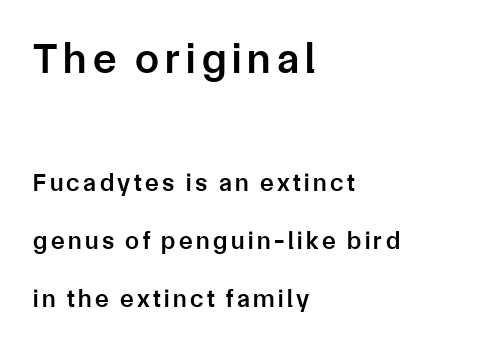
The image shows 43 px semibold sans-serif type, upright; set left-aligned, loose line spacing (2.33x), not underlined; the first (top) block is 1.72x larger; low stroke contrast and a medium x-height.
